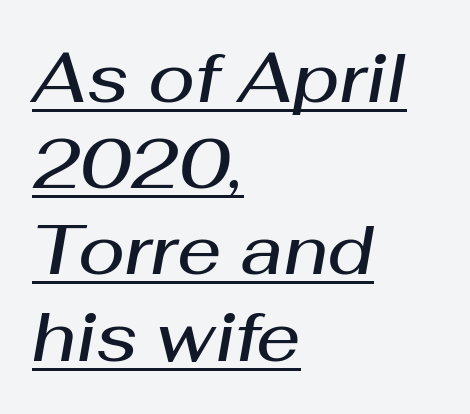
{"italic": "yes", "lean": "right", "slant_degrees": 10, "bold": "semi", "weight": "semibold", "width": "normal", "stroke_contrast": "medium", "x_height": "medium", "monospaced": "no", "underline": "yes", "align": "left", "line_spacing": "normal", "line_spacing_ratio": 1.25, "letter_spacing": "normal", "letter_spacing_em": 0.0, "glyph_px": 69}
